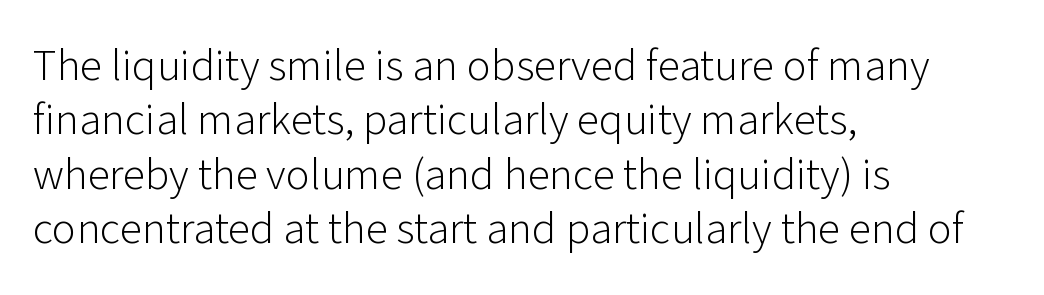
Q: Is the text bold? A: No.
Q: Is the text italic (slanted)? A: No, it is upright.
Q: Is the typeface a serif or a sans-serif typeface? A: Sans-serif.
Q: Is the text underlined? A: No.
Q: How is the paragraph aligned? A: Left-aligned.
Q: Is the spacing between letters normal or unusually wide? A: Normal.
Q: Width (condensed, normal, or wide)? A: Normal.
Q: Stroke contrast? A: Low.
Q: x-height? A: Medium.
Q: Monospaced? A: No.
